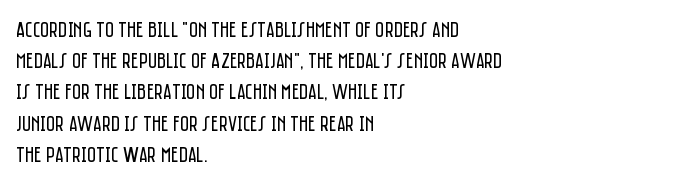
Every row of glyphs begins at an identical x-position on the left. The typesetting does not lean heavy: it is not bold. One glance says typical: line gaps are just what's usual. Underlining? Definitely not there.
